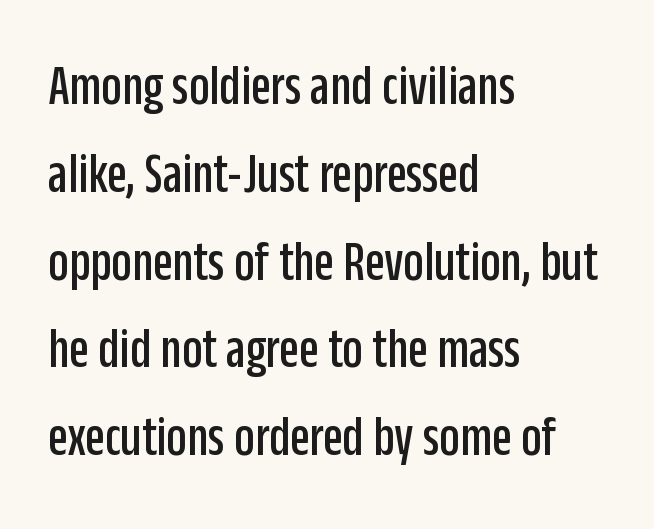
{"serif": "no", "italic": "no", "width": "condensed", "stroke_contrast": "low", "x_height": "large", "monospaced": "no", "underline": "no", "align": "left", "line_spacing": "normal", "line_spacing_ratio": 1.54, "letter_spacing": "normal", "letter_spacing_em": 0.0, "glyph_px": 57}
